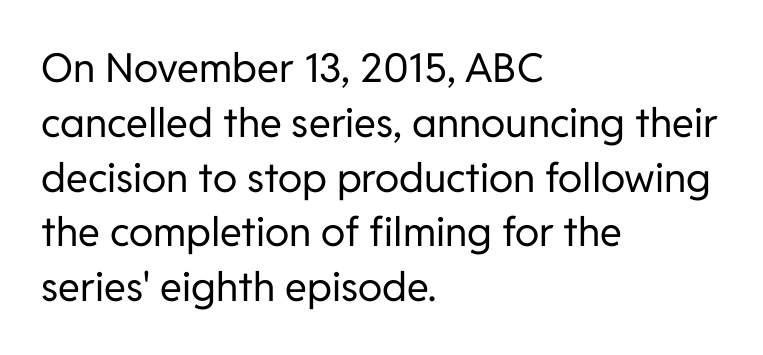
{"serif": "no", "italic": "no", "bold": "no", "weight": "regular", "width": "normal", "stroke_contrast": "low", "x_height": "medium", "monospaced": "no", "underline": "no", "align": "left", "line_spacing": "normal", "line_spacing_ratio": 1.37, "letter_spacing": "normal", "letter_spacing_em": 0.0, "glyph_px": 40}
